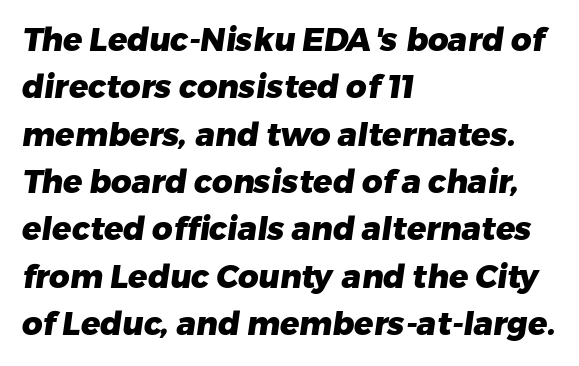
A typesetter would call this zero additional tracking. The letters advance in unequal steps, a hallmark of proportional type. The compositor pushed each line to the left boundary. Bold? Absolutely — the strokes are thick and heavy.
